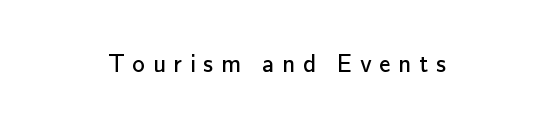
Q: Is the text bold? A: No.
Q: Is the text italic (slanted)? A: No, it is upright.
Q: Is the text underlined? A: No.
Q: Is the spacing between letters normal or unusually wide? A: Unusually wide.
